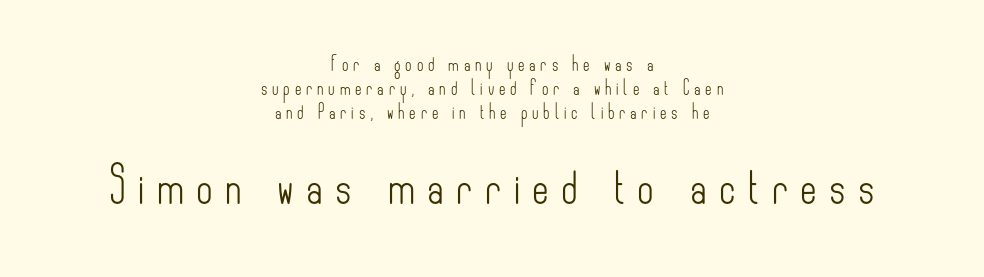
Think of a printed novel: that variable character pitch is what you see here. A typesetter would mark this as roman, not italic. The passage shown is typeset with a sans-serif family. Has an underline been added? It has not. The emphasis by scale lands on block number two, below.
